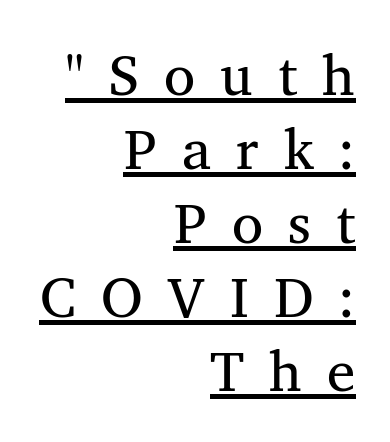
Notice how the passage keeps a crisp vertical edge on the right only. Leading matches the norm, producing a regular column. The characters are drawn with everyday or finer stroke widths. These lines are rendered in a variable-pitch font. These lines are composed in type with serifs. Here the glyphs are tracked loosely, breaking word shapes into spaced letters.
